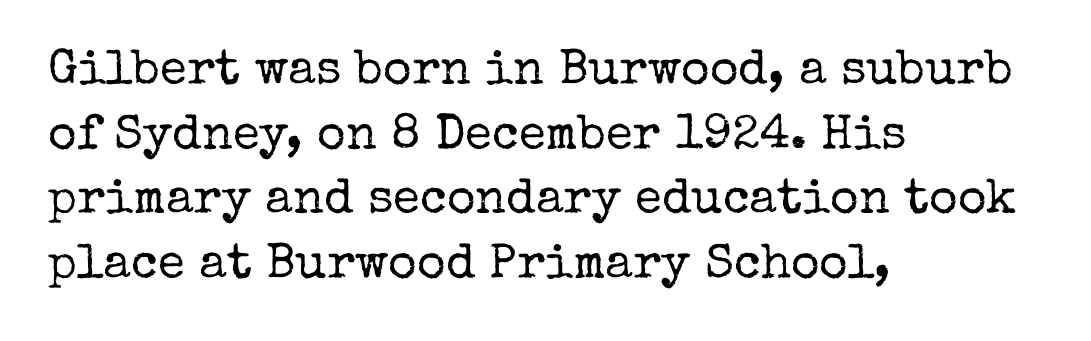
Does the lettering tilt? It doesn't — this is upright. Classification — serif. The rendering keeps characters at their native spacing. This block has exactly the height ordinary leading produces. Think of a printed novel: that variable character pitch is what you see here.
